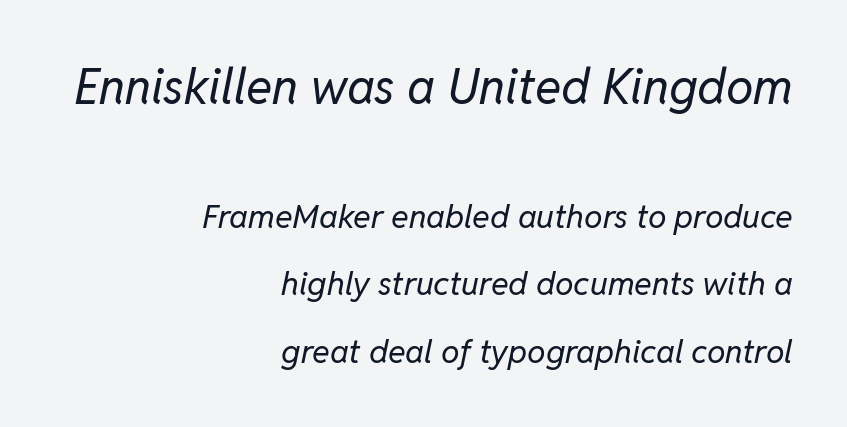
Unmarked baselines from the first word to the last. Compare the two chunks: the upper has the greater cap height. The face used here is proportionally spaced, like ordinary book or web type. The text block is weighted toward the right margin, trailing off unevenly leftward. You can tell it's italic because the verticals aren't actually vertical. A quiet, ordinary-to-light weight characterises the typeface.
